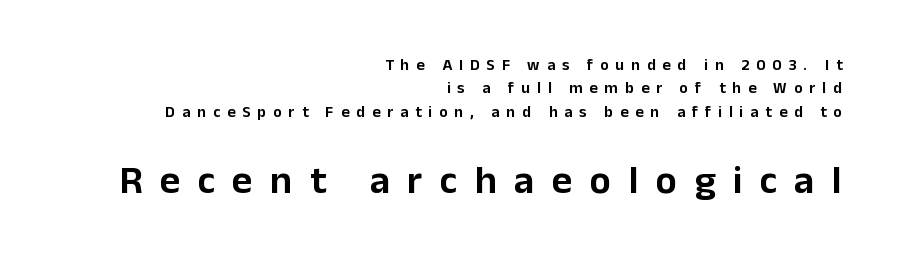
Display-style spreading of the glyphs; the letterfit is very open. Students, observe: this is what conventionally led text looks like. Notice how the stems are strictly vertical — no italics here. Serif or sans? Sans — the stroke terminals are bare. Check the space under the baseline: it is left empty. The face used here is proportionally spaced, like ordinary book or web type.
